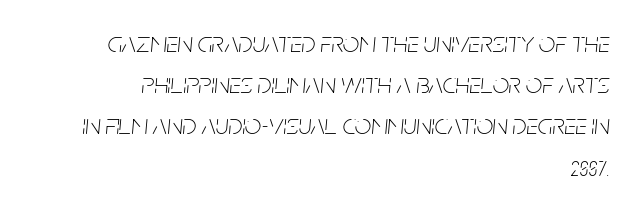
Q: Is the text bold? A: No.
Q: Is the text italic (slanted)? A: Yes, it leans right by about 5 degrees.
Q: Is the text underlined? A: No.
Q: How is the paragraph aligned? A: Right-aligned.
Q: Is the spacing between letters normal or unusually wide? A: Normal.
Q: Is the spacing between lines tight, normal or loose? A: Normal.
Q: Width (condensed, normal, or wide)? A: Condensed.
Q: Stroke contrast? A: Low.
Q: x-height? A: Large.
Q: Monospaced? A: No.
